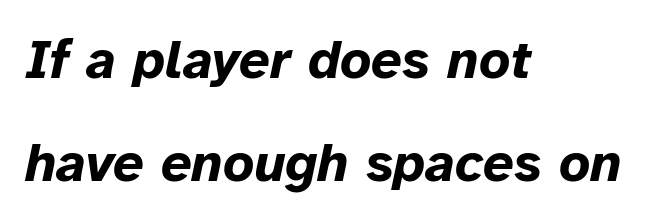
Q: Is the text bold? A: Yes.
Q: Is the text italic (slanted)? A: Yes, it leans right by about 12 degrees.
Q: Is the text underlined? A: No.
Q: How is the paragraph aligned? A: Left-aligned.
Q: Is the spacing between letters normal or unusually wide? A: Normal.
Q: Is the spacing between lines tight, normal or loose? A: Loose.
Q: Width (condensed, normal, or wide)? A: Normal.
Q: Stroke contrast? A: Low.
Q: x-height? A: Medium.
Q: Monospaced? A: No.
